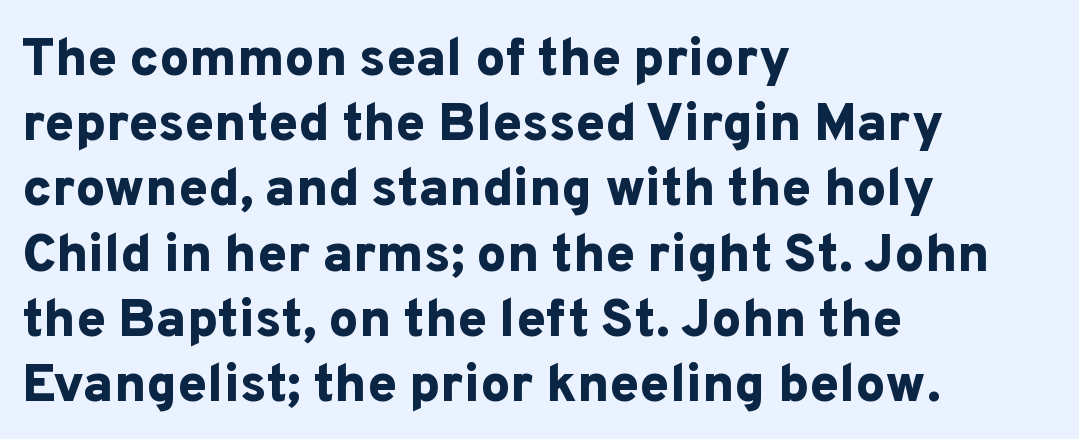
The image shows 53 px bold sans-serif type, upright; set left-aligned, line spacing 1.23x, normal letter spacing, not underlined; low stroke contrast and a medium x-height.
